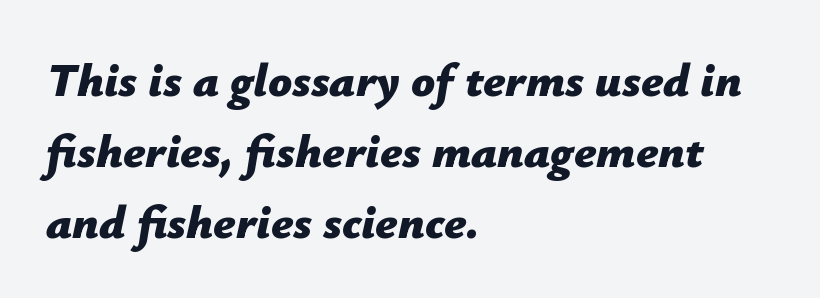
Q: Is the text bold? A: Yes.
Q: Is the text italic (slanted)? A: Yes, it leans right by about 12 degrees.
Q: Is the text underlined? A: No.
Q: How is the paragraph aligned? A: Left-aligned.
Q: Is the spacing between letters normal or unusually wide? A: Normal.
Q: Is the spacing between lines tight, normal or loose? A: Normal.
Q: Width (condensed, normal, or wide)? A: Normal.
Q: Stroke contrast? A: Low.
Q: x-height? A: Medium.
Q: Monospaced? A: No.
